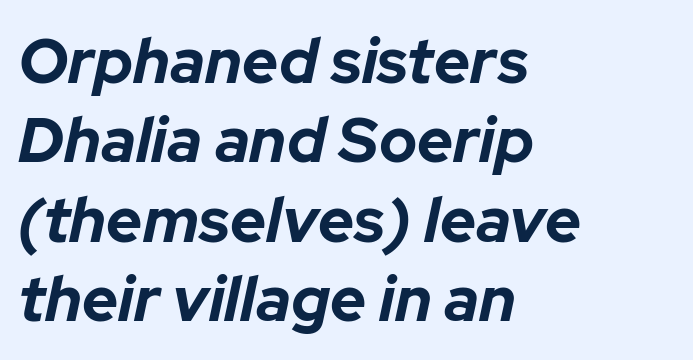
{"italic": "yes", "lean": "right", "slant_degrees": 12, "bold": "yes", "weight": "bold", "width": "normal", "stroke_contrast": "low", "x_height": "medium", "monospaced": "no", "underline": "no", "align": "left", "line_spacing": "normal", "line_spacing_ratio": 1.26, "letter_spacing": "normal", "letter_spacing_em": 0.0, "glyph_px": 63}
